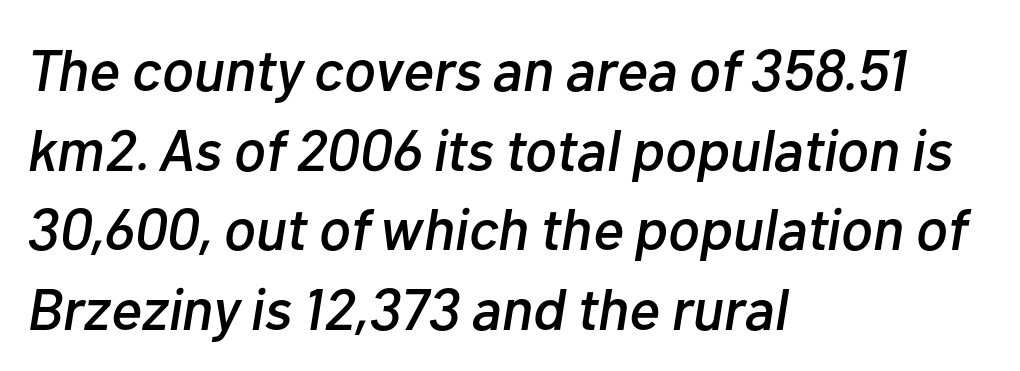
Here the designer chose a conventional face with non-uniform glyph widths. Bare-footed words on every line. The passage shown leans; its letterforms are oblique. Leading: standard.
